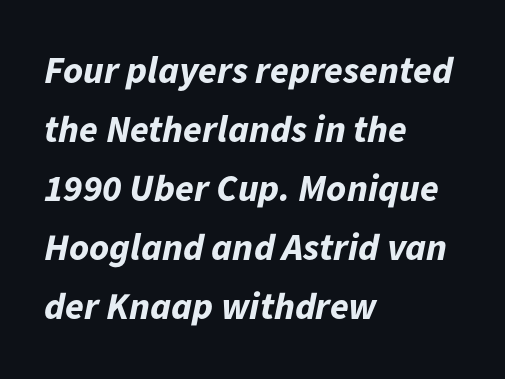
{"italic": "yes", "lean": "right", "slant_degrees": 11, "bold": "yes", "weight": "bold", "width": "normal", "stroke_contrast": "low", "x_height": "medium", "monospaced": "no", "underline": "no", "align": "left", "line_spacing": "normal", "line_spacing_ratio": 1.55, "letter_spacing": "normal", "letter_spacing_em": 0.0, "glyph_px": 38}
